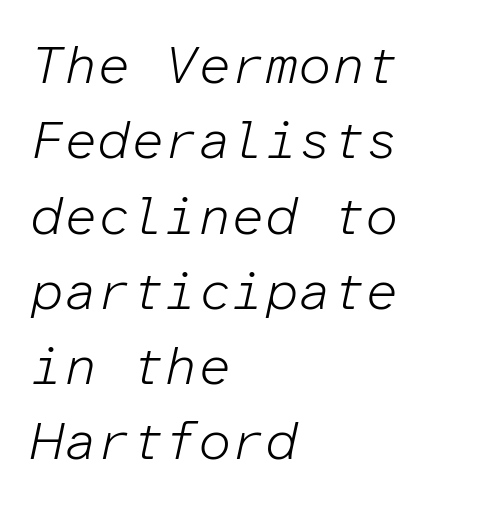
{"italic": "yes", "lean": "right", "slant_degrees": 12, "bold": "no", "weight": "light", "width": "normal", "stroke_contrast": "low", "x_height": "medium", "monospaced": "yes", "underline": "no", "align": "left", "line_spacing": "normal", "line_spacing_ratio": 1.42, "letter_spacing": "normal", "letter_spacing_em": 0.0, "glyph_px": 53}
